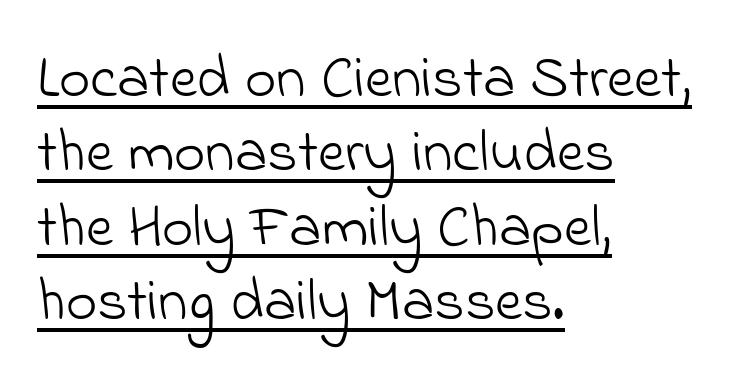
No extra ink here — the face is not bold. Nope, no serifs anywhere on these letters. You could call the tracking neutral — neither tight nor loose. The letters advance in unequal steps, a hallmark of proportional type. The passage shown is underscored from start to finish.
